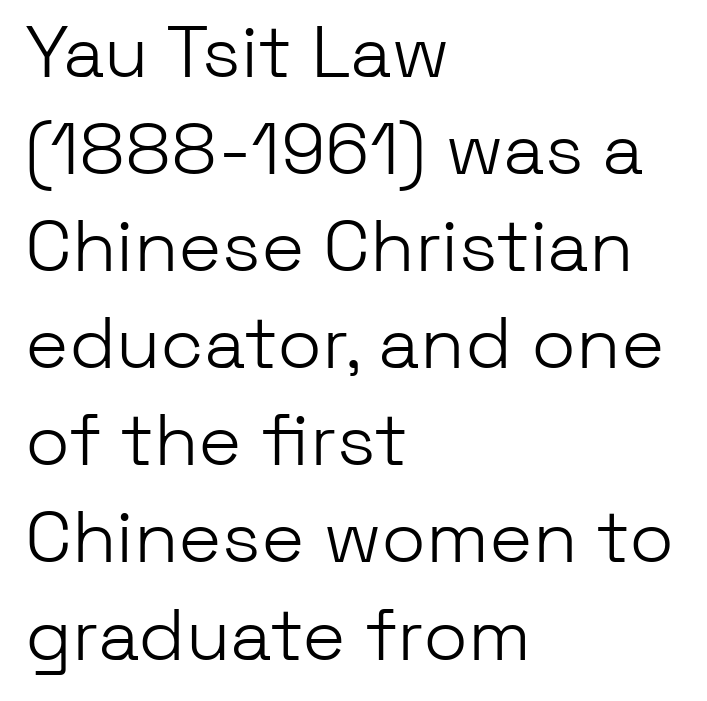
Q: Is the text bold? A: No.
Q: Is the text italic (slanted)? A: No, it is upright.
Q: Is the typeface a serif or a sans-serif typeface? A: Sans-serif.
Q: Is the text underlined? A: No.
Q: How is the paragraph aligned? A: Left-aligned.
Q: Is the spacing between letters normal or unusually wide? A: Normal.
Q: Is the spacing between lines tight, normal or loose? A: Normal.
Q: Width (condensed, normal, or wide)? A: Normal.
Q: Stroke contrast? A: Low.
Q: x-height? A: Medium.
Q: Monospaced? A: No.
